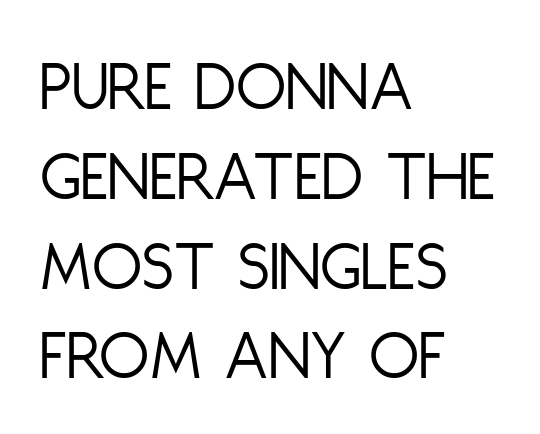
{"serif": "no", "italic": "no", "bold": "no", "weight": "light", "width": "condensed", "stroke_contrast": "low", "x_height": "large", "monospaced": "no", "underline": "no", "align": "left", "line_spacing_ratio": 1.23, "letter_spacing": "normal", "letter_spacing_em": 0.0, "glyph_px": 73}
